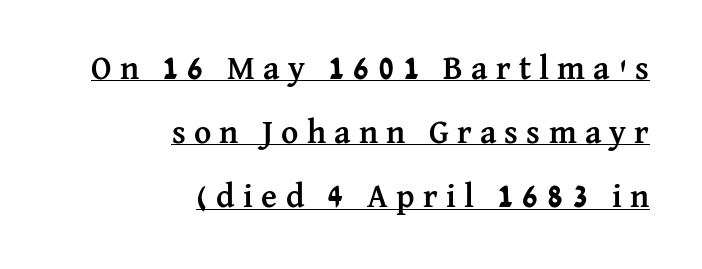
The image shows 33 px semibold serif type, upright; set right-aligned, loose line spacing (1.94x), unusually wide letter spacing (+0.25 em), underlined; medium stroke contrast and a medium x-height.
